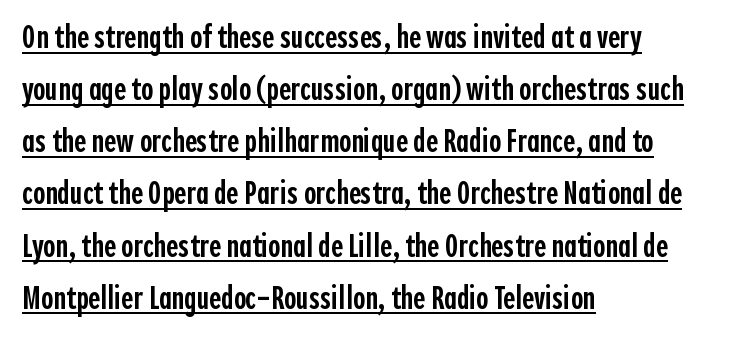
Q: Is the text bold? A: Semi-bold.
Q: Is the text italic (slanted)? A: No, it is upright.
Q: Is the typeface a serif or a sans-serif typeface? A: Sans-serif.
Q: Is the text underlined? A: Yes.
Q: How is the paragraph aligned? A: Left-aligned.
Q: Is the spacing between letters normal or unusually wide? A: Normal.
Q: Is the spacing between lines tight, normal or loose? A: Normal.
Q: Width (condensed, normal, or wide)? A: Condensed.
Q: x-height? A: Medium.
Q: Monospaced? A: No.
